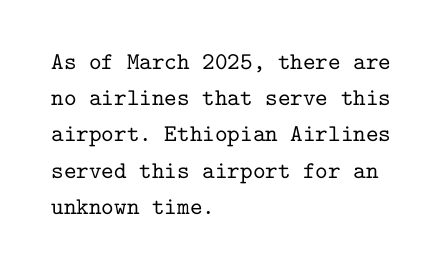
The image shows 24 px text type, upright; set left-aligned, normal line spacing (1.51x), normal letter spacing, not underlined.
